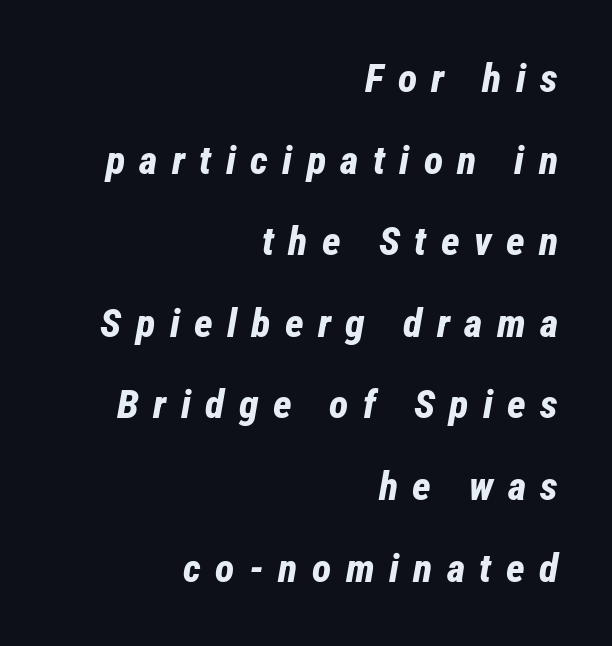
Spacing between characters has been opened up far beyond the box default. The typesetter chose a ragged-left arrangement here. This sample has the flowing, uneven cadence of proportional lettering. What's the leading like? Stretched, with rows far apart. Set as a true bold cut, around the 700 mark.
